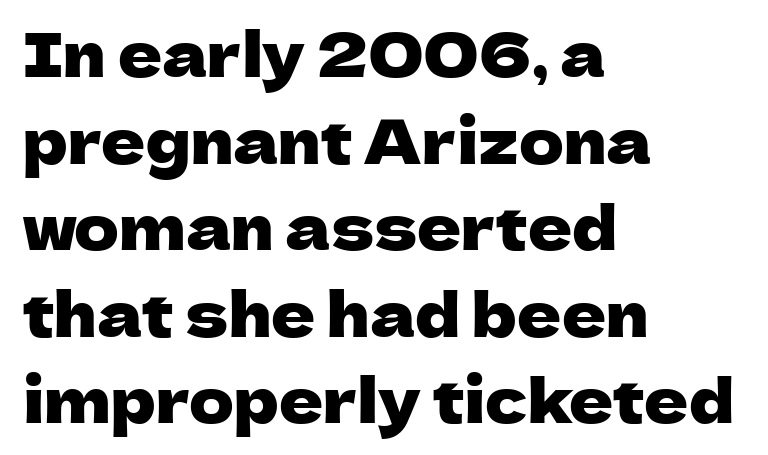
{"serif": "no", "italic": "no", "width": "normal", "stroke_contrast": "low", "x_height": "medium", "monospaced": "no", "underline": "no", "align": "left", "line_spacing": "normal", "line_spacing_ratio": 1.42, "letter_spacing": "normal", "letter_spacing_em": 0.0, "glyph_px": 61}
